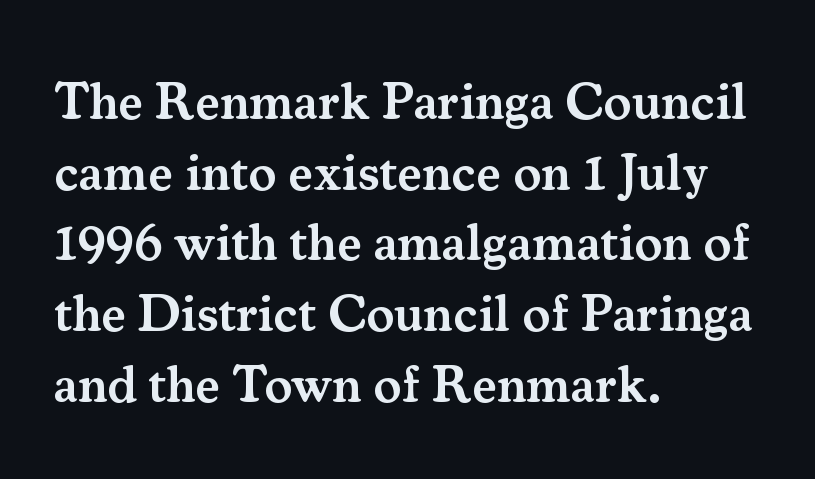
{"serif": "yes", "italic": "no", "bold": "semi", "weight": "semibold", "width": "normal", "stroke_contrast": "medium", "x_height": "small", "monospaced": "no", "underline": "no", "align": "left", "line_spacing": "normal", "line_spacing_ratio": 1.36, "letter_spacing": "normal", "letter_spacing_em": 0.0, "glyph_px": 52}
